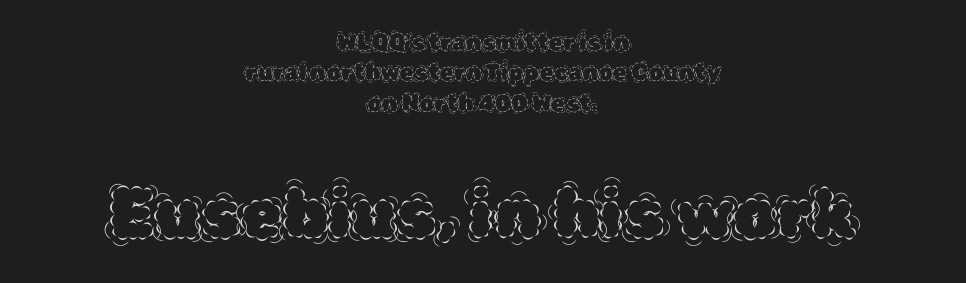
Glance below the letters and you will spot only blank space. A roman cut, with each character standing at attention. Teacher's note: observe the equal gaps on both sides — that is centered alignment. The font is comparable to plain body text, perhaps lighter.
